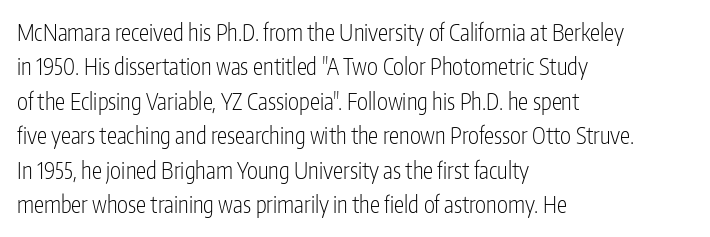
The image shows 23 px text type, upright; set left-aligned, normal line spacing (1.5x), normal letter spacing, not underlined.
